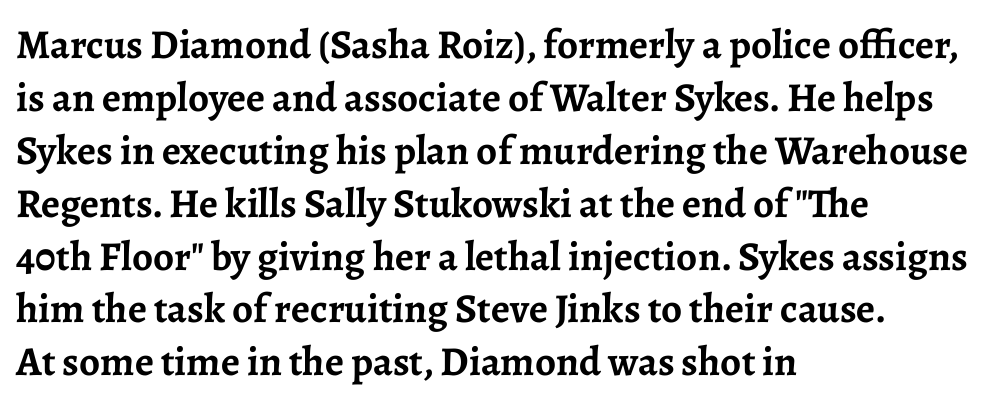
A typesetter would call this zero additional tracking. Strong, thick strokes mark this as bold type. Here the designer chose a conventional face with non-uniform glyph widths. A roman cut, with each character standing at attention. The passage is arranged the way most books set body copy — flush left.
